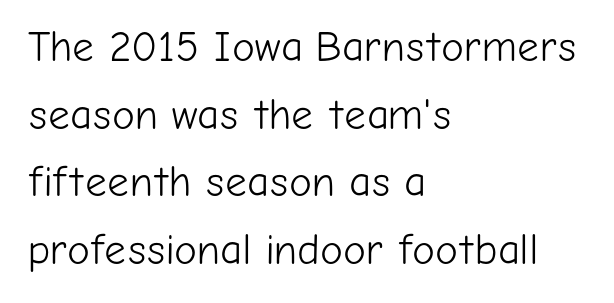
Q: Is the text bold? A: No.
Q: Is the text italic (slanted)? A: No, it is upright.
Q: Is the typeface a serif or a sans-serif typeface? A: Sans-serif.
Q: Is the text underlined? A: No.
Q: How is the paragraph aligned? A: Left-aligned.
Q: Is the spacing between letters normal or unusually wide? A: Normal.
Q: Is the spacing between lines tight, normal or loose? A: Normal.
Q: Width (condensed, normal, or wide)? A: Normal.
Q: Stroke contrast? A: Low.
Q: x-height? A: Medium.
Q: Monospaced? A: No.
